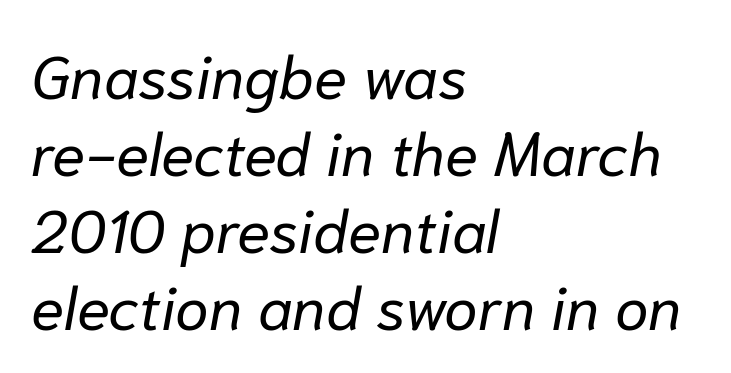
The image shows 61 px regular-weight type, italic (leaning right); set left-aligned, normal line spacing (1.26x), normal letter spacing, not underlined; low stroke contrast and a medium x-height.
